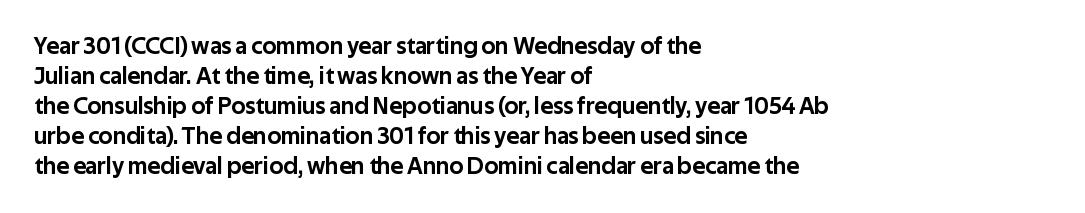
Q: Is the text italic (slanted)? A: No, it is upright.
Q: Is the text underlined? A: No.
Q: How is the paragraph aligned? A: Left-aligned.
Q: Is the spacing between letters normal or unusually wide? A: Normal.
Q: Is the spacing between lines tight, normal or loose? A: Normal.
